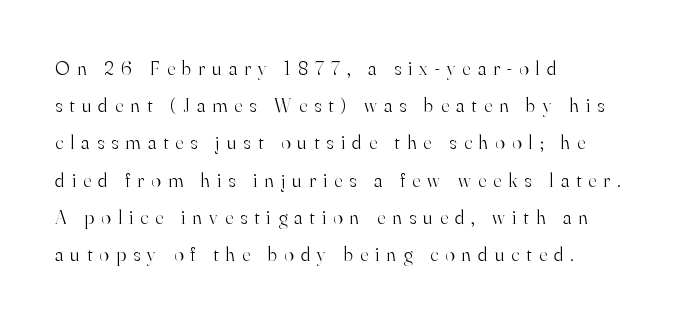
Line starts are locked; line ends wander. Descender tails drop into unmarked territory. Stems and bowls with no extra thickness — not bold. The font's upright variant was chosen for this text.
